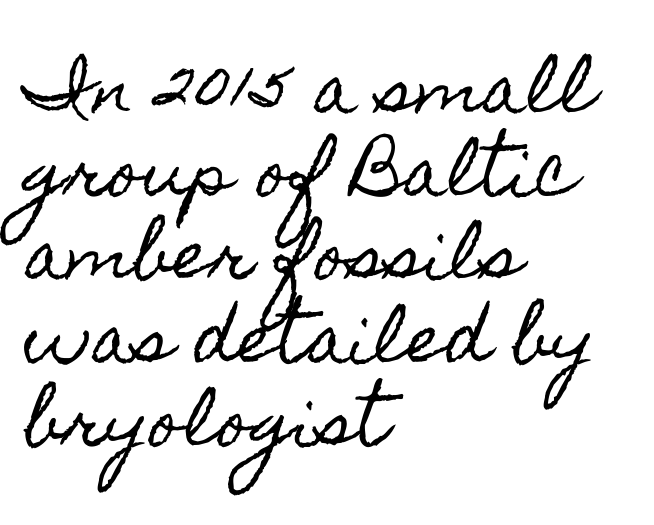
{"width": "condensed", "x_height": "small", "monospaced": "no", "underline": "no", "align": "left", "line_spacing": "normal", "line_spacing_ratio": 1.28, "letter_spacing": "normal", "letter_spacing_em": 0.0, "glyph_px": 65}
